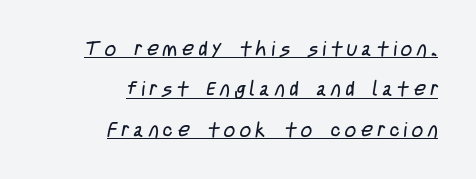
The leading is generous, giving the passage an open texture. The ragged edge is on the left, which tells us the setting is flush right. Summary of weight: not heavy and not bold. This sample uses expanded letter spacing, leaving extra air between glyphs.
